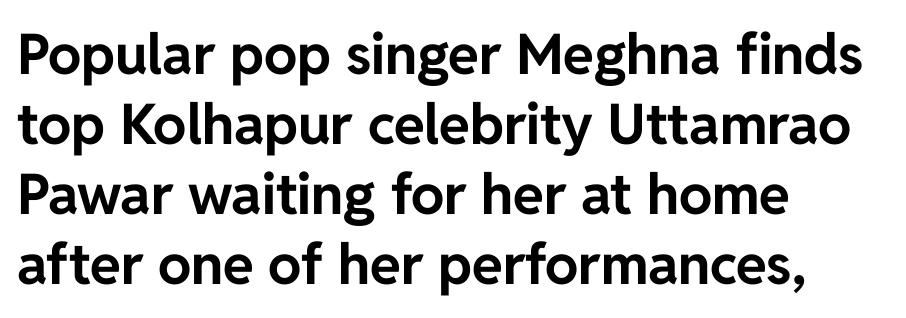
Q: Is the text bold? A: Yes.
Q: Is the text italic (slanted)? A: No, it is upright.
Q: Is the typeface a serif or a sans-serif typeface? A: Sans-serif.
Q: Is the text underlined? A: No.
Q: How is the paragraph aligned? A: Left-aligned.
Q: Is the spacing between letters normal or unusually wide? A: Normal.
Q: Is the spacing between lines tight, normal or loose? A: Normal.
Q: Width (condensed, normal, or wide)? A: Normal.
Q: Stroke contrast? A: Low.
Q: x-height? A: Medium.
Q: Monospaced? A: No.
